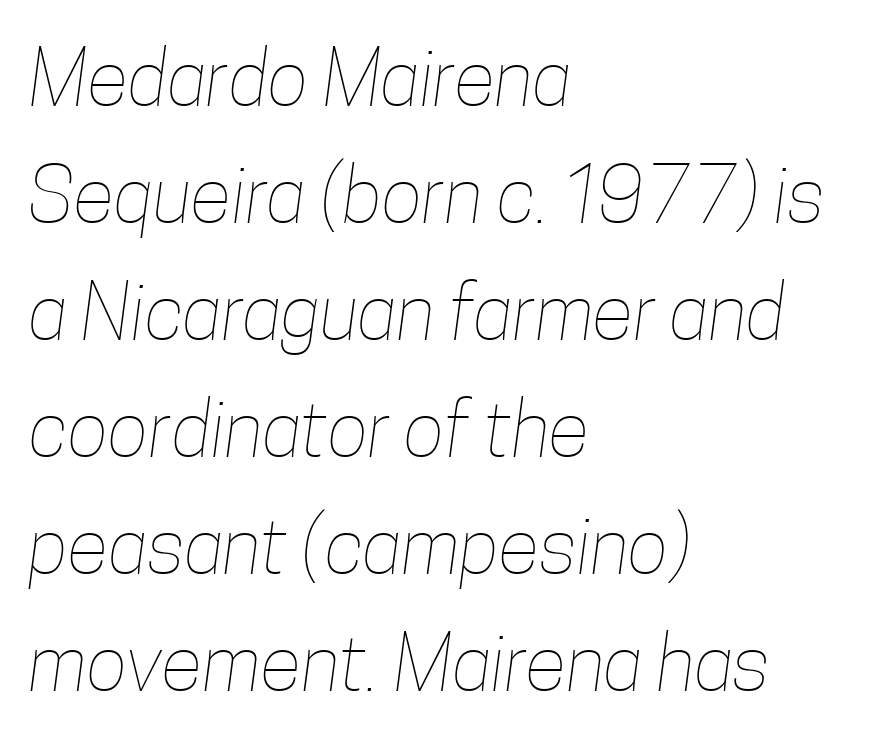
The image shows 77 px thin, condensed type; set left-aligned, normal line spacing (1.52x), normal letter spacing, not underlined; low stroke contrast and a medium x-height.
